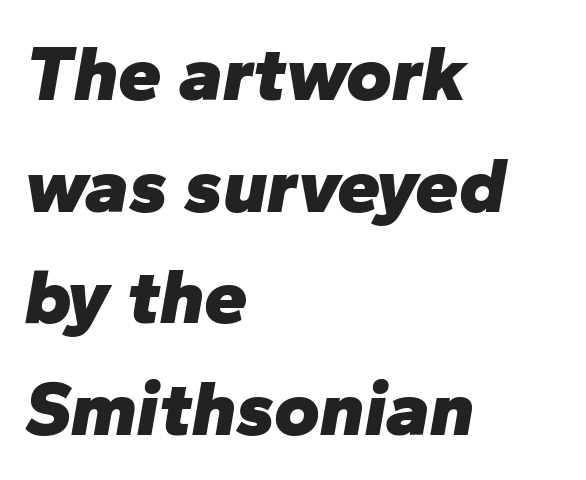
{"italic": "yes", "lean": "right", "slant_degrees": 10, "bold": "yes", "weight": "heavy", "width": "normal", "stroke_contrast": "low", "x_height": "medium", "monospaced": "no", "underline": "no", "align": "left", "line_spacing": "normal", "line_spacing_ratio": 1.43, "letter_spacing": "normal", "letter_spacing_em": 0.0, "glyph_px": 78}
